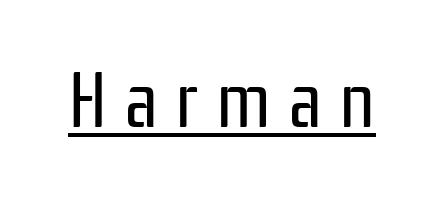
{"serif": "no", "italic": "no", "bold": "no", "weight": "regular", "width": "condensed", "stroke_contrast": "low", "x_height": "medium", "monospaced": "no", "underline": "yes", "letter_spacing": "wide", "letter_spacing_em": 0.21, "glyph_px": 79}
